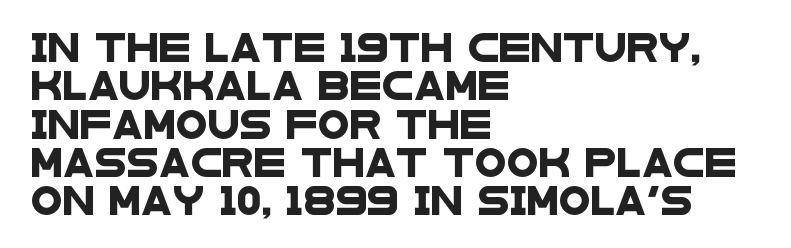
Vertically, the passage feels balanced, rows spaced as you'd expect. Here the designer chose a conventional face with non-uniform glyph widths. Look at the bottom of the vertical strokes: they stop flat, with no serifs. A clean baseline with only descenders dipping below it.
